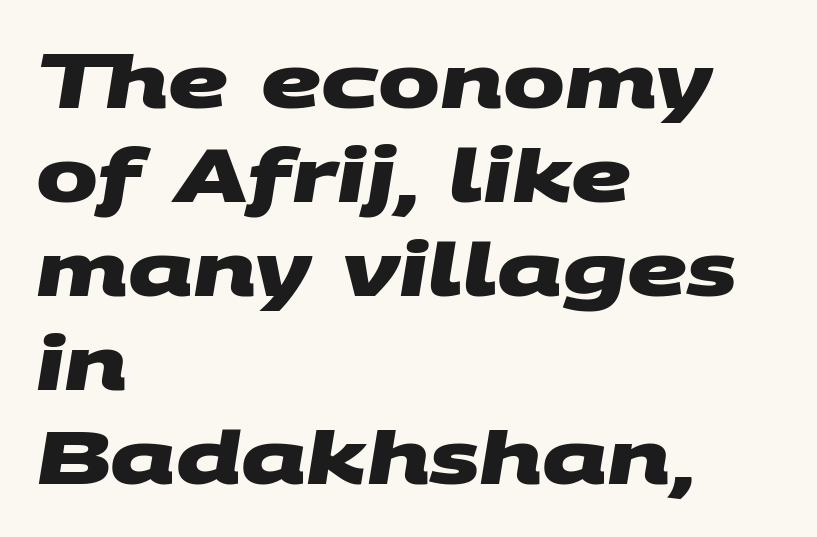
The image shows 74 px heavy, wide sans-serif type; set left-aligned, normal line spacing (1.27x), normal letter spacing, not underlined; medium stroke contrast and a large x-height.
